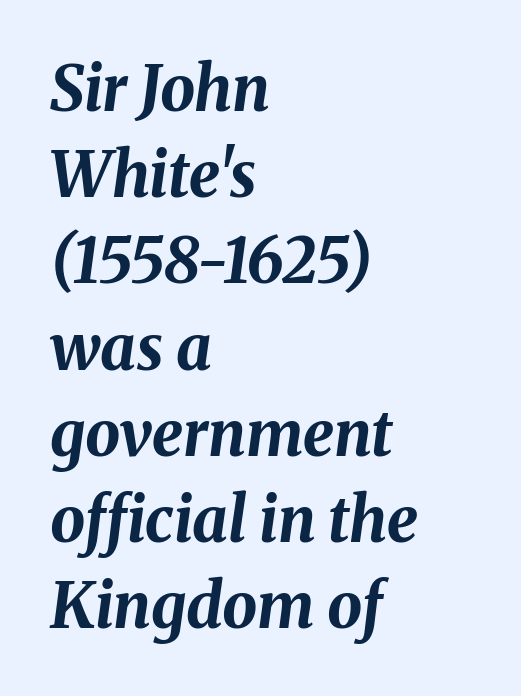
The image shows 62 px bold type, italic (leaning right); set left-aligned, normal line spacing (1.39x), normal letter spacing, not underlined; medium stroke contrast and a medium x-height.
